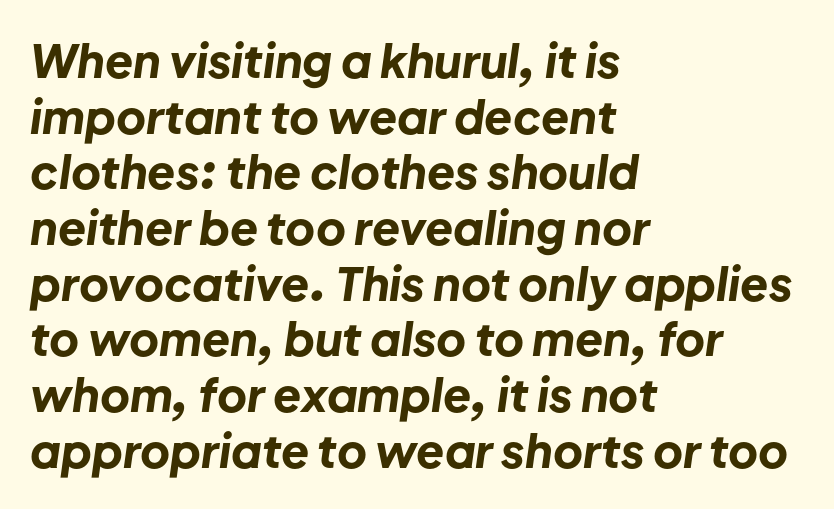
The lines in this sample share a left origin and differ only in where they stop. The strip under each line holds only bare page. The text carries the slant typical of an italic or oblique font. Compared with typical body copy, the letter spacing here is the same. A typesetter would call this proportional, since set widths differ per character. These lines carry a lot of weight — the face is fully bold.
